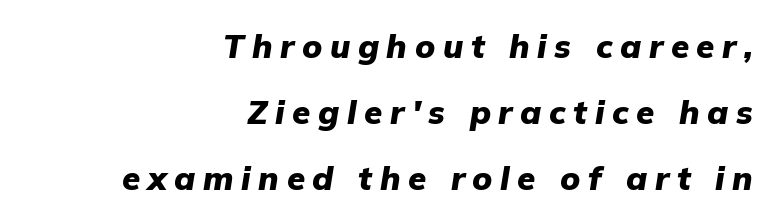
Q: Is the text bold? A: Yes.
Q: Is the text italic (slanted)? A: Yes, it leans right by about 9 degrees.
Q: Is the text underlined? A: No.
Q: How is the paragraph aligned? A: Right-aligned.
Q: Is the spacing between letters normal or unusually wide? A: Unusually wide.
Q: Is the spacing between lines tight, normal or loose? A: Loose.
Q: Width (condensed, normal, or wide)? A: Normal.
Q: Stroke contrast? A: Low.
Q: x-height? A: Medium.
Q: Monospaced? A: No.
